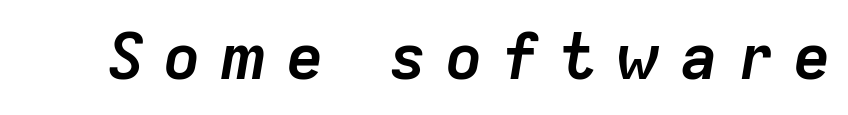
Strong, thick strokes mark this as bold type. Descenders are the only things crossing below the line. Slanted lettering throughout. Spacing between characters has been opened up far beyond the box default. The passage shown is typed in a proportional face where columns would drift.
